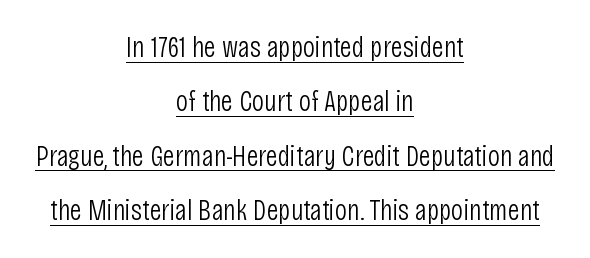
{"serif": "no", "italic": "no", "bold": "no", "weight": "light", "width": "condensed", "stroke_contrast": "low", "x_height": "large", "monospaced": "no", "underline": "yes", "align": "center", "line_spacing_ratio": 1.81, "letter_spacing": "normal", "letter_spacing_em": 0.0, "glyph_px": 30}
